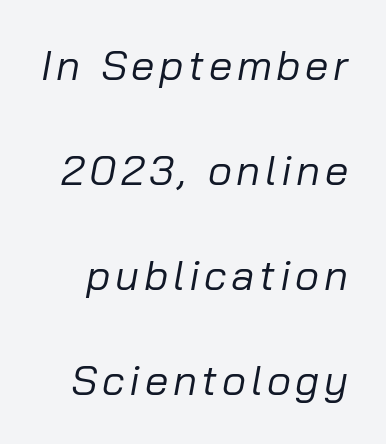
{"italic": "yes", "lean": "right", "slant_degrees": 10, "bold": "no", "weight": "regular", "width": "normal", "stroke_contrast": "low", "x_height": "medium", "monospaced": "no", "underline": "no", "line_spacing": "loose", "line_spacing_ratio": 2.5, "glyph_px": 42}
